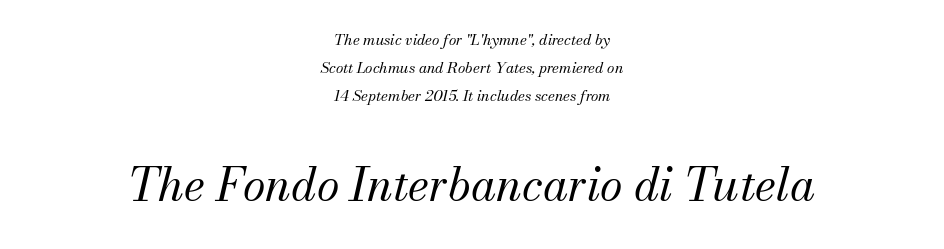
Looking at the ascenders, they clearly lean. Summary of weight: not heavy and not bold. Each word holds together tightly as a unit, with standard inter-letter gaps. These lines stack symmetrically, like a column narrowing and widening about its center.
